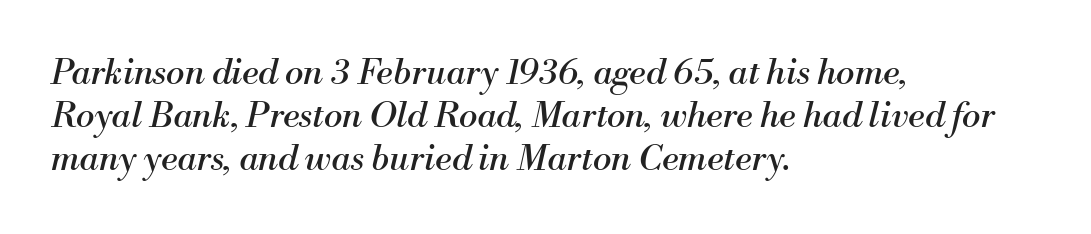
Italic? Definitely — the glyphs are oblique. Type style note: has serifs. This sample has the flowing, uneven cadence of proportional lettering. In CSS terms this would be text-align: left. The tracking reads as untouched default to a designer's eye.
